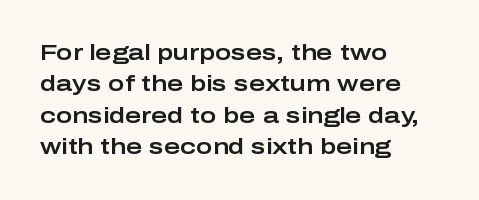
Quick note: underline off. Interline gaps are of average width in this sample. Notice how the stems are strictly vertical — no italics here. How are the letters spaced? Ordinarily, with no added tracking. The lines are quadded left.
